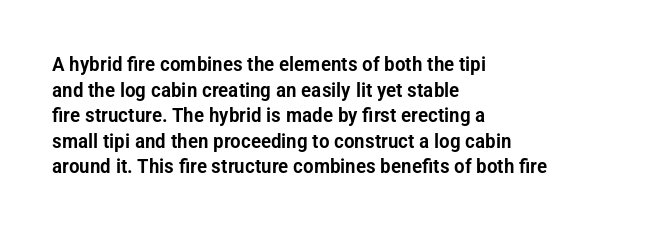
The image shows 20 px text type, upright; set left-aligned, normal line spacing (1.28x), normal letter spacing, not underlined.
